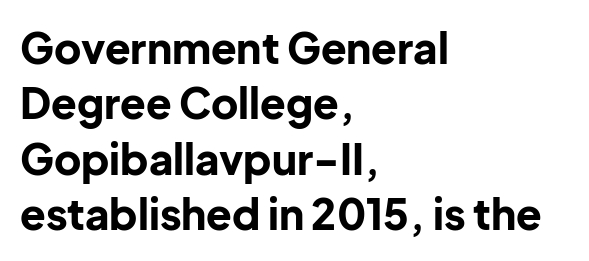
Q: Is the text bold? A: Yes.
Q: Is the text italic (slanted)? A: No, it is upright.
Q: Is the typeface a serif or a sans-serif typeface? A: Sans-serif.
Q: Is the text underlined? A: No.
Q: How is the paragraph aligned? A: Left-aligned.
Q: Is the spacing between letters normal or unusually wide? A: Normal.
Q: Is the spacing between lines tight, normal or loose? A: Normal.
Q: Width (condensed, normal, or wide)? A: Normal.
Q: Stroke contrast? A: Low.
Q: x-height? A: Medium.
Q: Monospaced? A: No.
